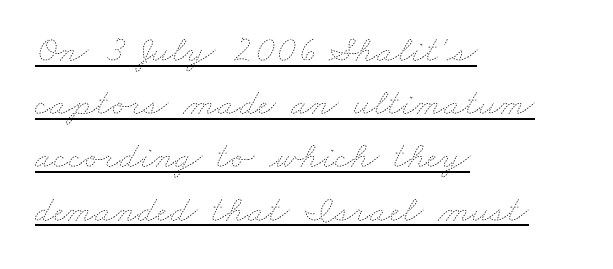
Q: Is the text bold? A: No.
Q: Is the text underlined? A: Yes.
Q: How is the paragraph aligned? A: Left-aligned.
Q: Is the spacing between letters normal or unusually wide? A: Normal.
Q: Is the spacing between lines tight, normal or loose? A: Normal.
Q: Width (condensed, normal, or wide)? A: Wide.
Q: Stroke contrast? A: Low.
Q: x-height? A: Small.
Q: Monospaced? A: No.
